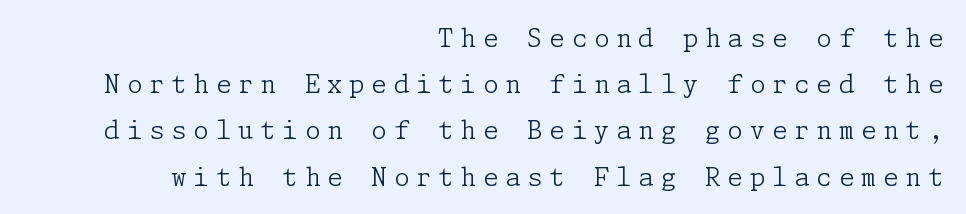
The image shows 25 px text type, upright; set right-aligned, line spacing 1.85x, unusually wide letter spacing (+0.27 em), not underlined.
